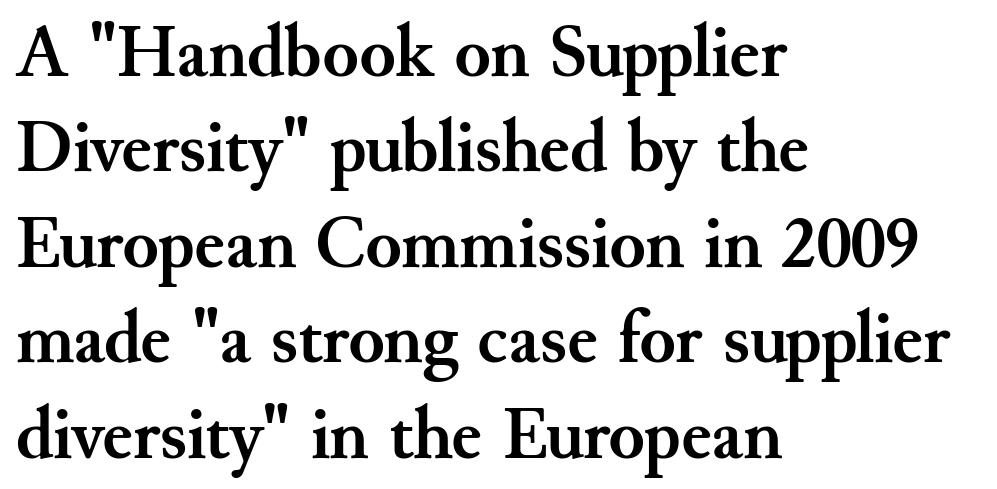
The image shows 74 px semibold serif type, upright; set left-aligned, normal line spacing (1.29x), normal letter spacing, not underlined; medium stroke contrast and a small x-height.
